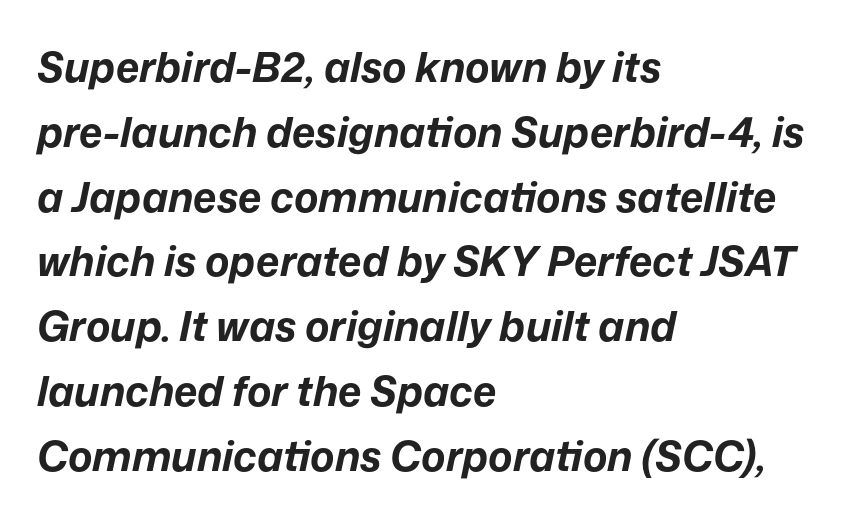
Chunky letters — that's bold for sure. Look at the tracking — it's just the regular setting, nothing added. Is the type slanted? Yes — the strokes lean at a clear angle. Descenders hang freely into open space. Looks like regular typesetting: each glyph gets only the width it needs.
